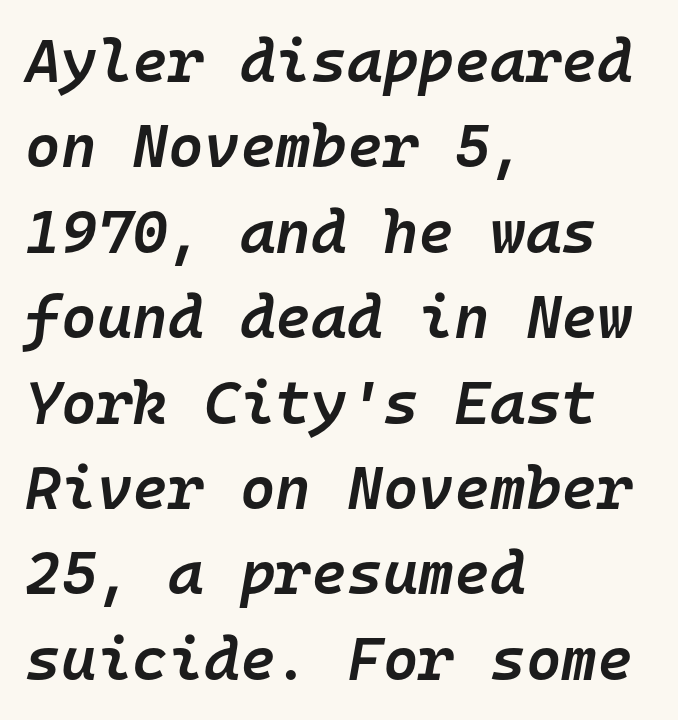
The gap between lines stays unmarked. The passage shown leans; its letterforms are oblique. Baseline-to-baseline distance is the conventional proportion of letter height. Honestly, the letter spacing is just normal — you wouldn't notice it.
